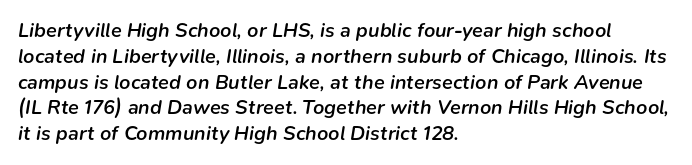
Q: Is the text bold? A: Semi-bold.
Q: Is the text italic (slanted)? A: Yes, it leans right by about 9 degrees.
Q: Is the text underlined? A: No.
Q: How is the paragraph aligned? A: Left-aligned.
Q: Is the spacing between letters normal or unusually wide? A: Normal.
Q: Is the spacing between lines tight, normal or loose? A: Normal.
